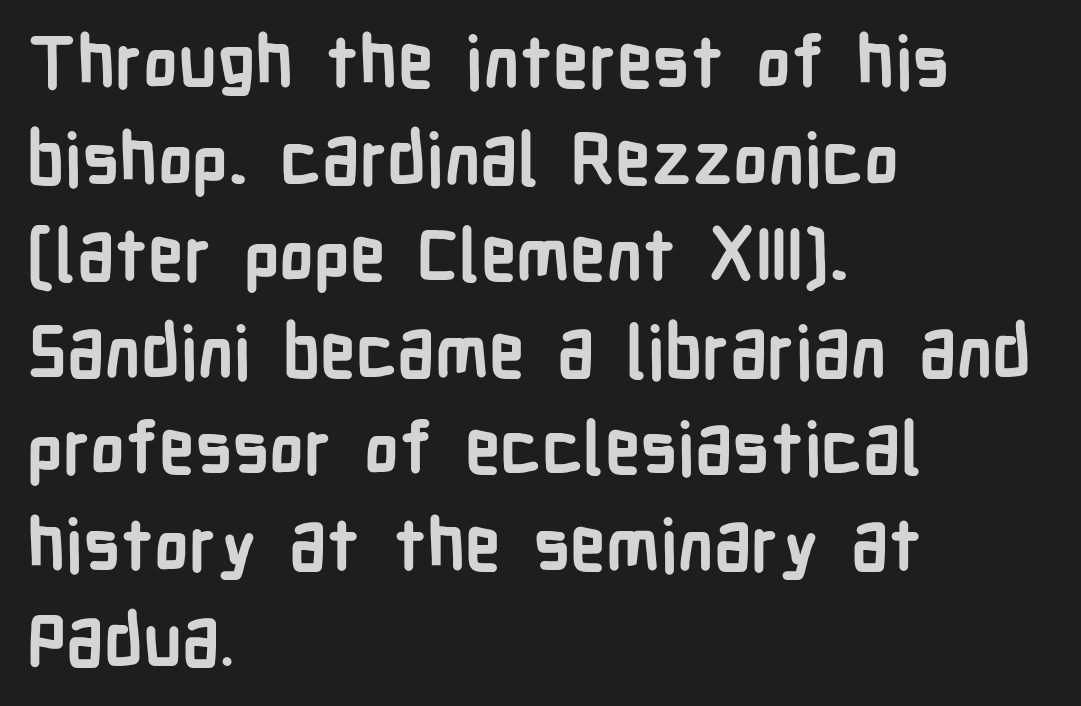
The passage shown stacks its lines at a standard gap. A dark, heavy texture on the line: the type is bold. A sans-serif font was chosen for this passage. Tracking value appears to be zero — textbook default spacing.
